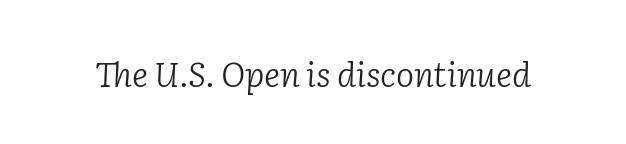
Q: Is the text bold? A: No.
Q: Is the text italic (slanted)? A: Yes, it leans right by about 2 degrees.
Q: Is the typeface a serif or a sans-serif typeface? A: Serif.
Q: Is the text underlined? A: No.
Q: Is the spacing between letters normal or unusually wide? A: Normal.
Q: Width (condensed, normal, or wide)? A: Normal.
Q: Stroke contrast? A: Low.
Q: x-height? A: Medium.
Q: Monospaced? A: No.
